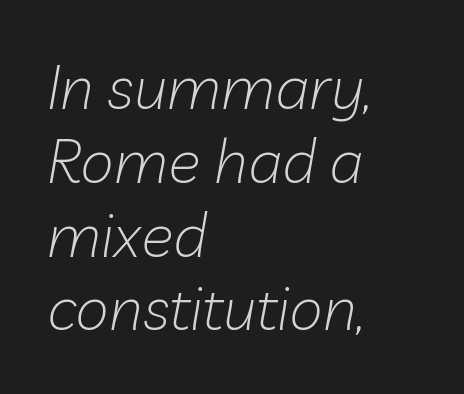
{"italic": "yes", "lean": "right", "slant_degrees": 10, "bold": "no", "weight": "light", "width": "normal", "stroke_contrast": "low", "x_height": "medium", "monospaced": "no", "underline": "no", "align": "left", "line_spacing_ratio": 1.21, "letter_spacing": "normal", "letter_spacing_em": 0.0, "glyph_px": 61}
